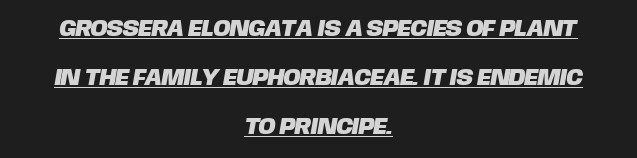
The image shows 23 px text type; set centered, loose line spacing (2.14x), normal letter spacing, underlined.
